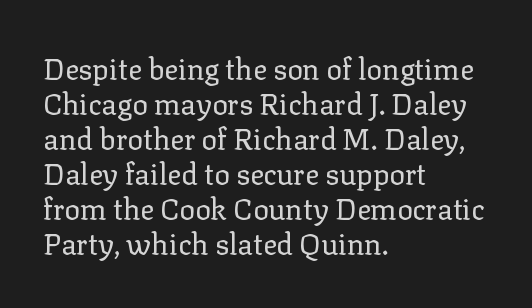
The image shows 29 px regular-weight serif type, upright; set left-aligned, line spacing 1.21x, normal letter spacing, not underlined; low stroke contrast and a medium x-height.
